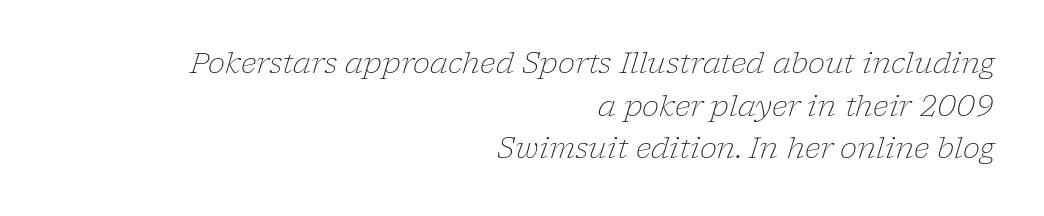
{"serif": "yes", "italic": "yes", "lean": "right", "slant_degrees": 17, "bold": "no", "weight": "light", "width": "normal", "stroke_contrast": "low", "x_height": "medium", "monospaced": "no", "underline": "no", "align": "right", "line_spacing": "normal", "line_spacing_ratio": 1.47, "letter_spacing": "normal", "letter_spacing_em": 0.0, "glyph_px": 29}
